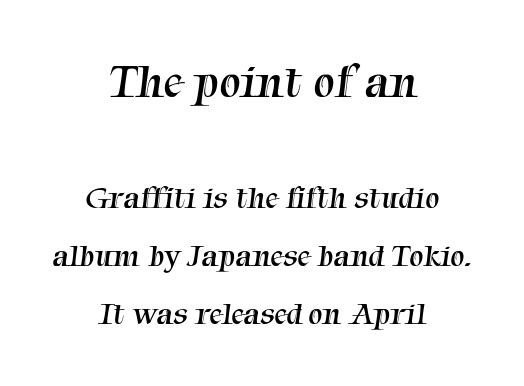
Q: Is the text bold? A: No.
Q: Is the typeface a serif or a sans-serif typeface? A: Serif.
Q: Is the text underlined? A: No.
Q: How is the paragraph aligned? A: Centered.
Q: Is the spacing between letters normal or unusually wide? A: Normal.
Q: Which block of text is set in a larger size, the first (top) or the second (bottom)? A: The first (top) one.
Q: Width (condensed, normal, or wide)? A: Normal.
Q: Stroke contrast? A: Medium.
Q: x-height? A: Medium.
Q: Monospaced? A: No.
